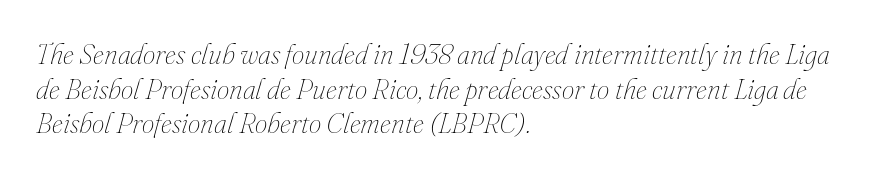
Q: Is the text bold? A: No.
Q: Is the text italic (slanted)? A: Yes, it leans right by about 16 degrees.
Q: Is the text underlined? A: No.
Q: How is the paragraph aligned? A: Left-aligned.
Q: Is the spacing between letters normal or unusually wide? A: Normal.
Q: Width (condensed, normal, or wide)? A: Normal.
Q: Stroke contrast? A: Medium.
Q: x-height? A: Small.
Q: Monospaced? A: No.
